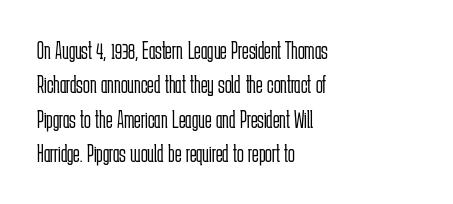
Spacing between characters is what you'd get straight out of the box. The passage shown is not underscored anywhere. The lines in this sample share a left origin and differ only in where they stop. The lines sit at an ordinary, default distance from one another. Is the type heavy? It reads as light-to-regular instead.
